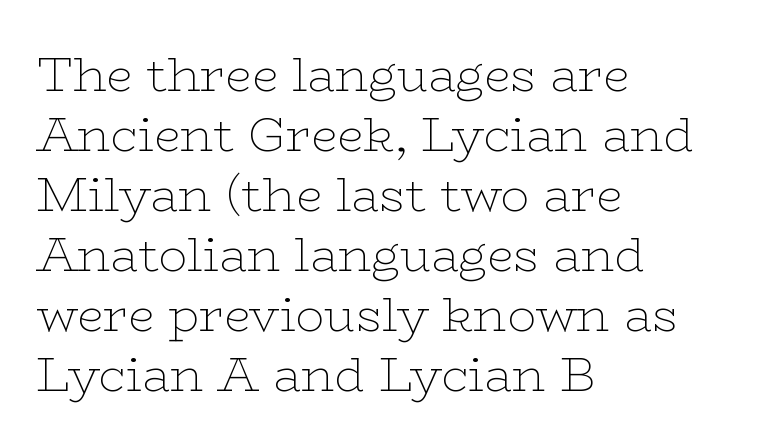
{"serif": "yes", "italic": "no", "bold": "no", "weight": "thin", "width": "wide", "stroke_contrast": "low", "x_height": "medium", "monospaced": "no", "underline": "no", "align": "left", "line_spacing": "normal", "line_spacing_ratio": 1.25, "letter_spacing": "normal", "letter_spacing_em": 0.0, "glyph_px": 48}
